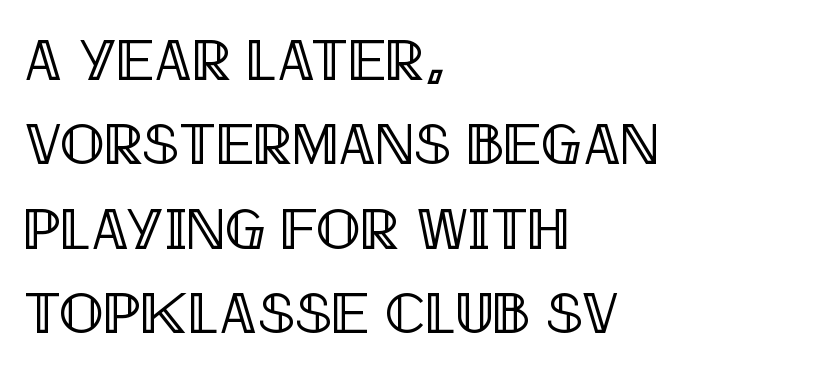
Q: Is the text italic (slanted)? A: No, it is upright.
Q: Is the text underlined? A: No.
Q: How is the paragraph aligned? A: Left-aligned.
Q: Is the spacing between letters normal or unusually wide? A: Normal.
Q: Is the spacing between lines tight, normal or loose? A: Normal.
Q: Width (condensed, normal, or wide)? A: Condensed.
Q: x-height? A: Large.
Q: Monospaced? A: No.
